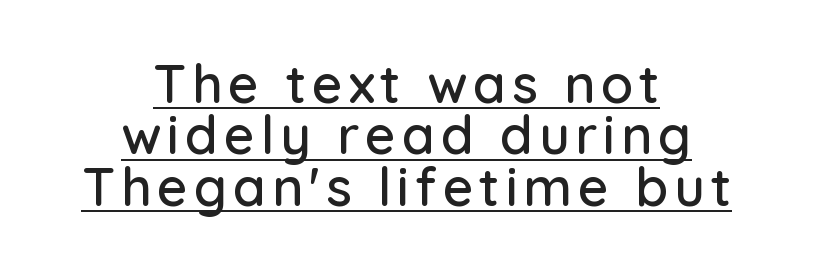
{"serif": "no", "italic": "no", "width": "normal", "stroke_contrast": "low", "x_height": "medium", "monospaced": "no", "underline": "yes", "align": "center", "line_spacing": "tight", "line_spacing_ratio": 0.97, "glyph_px": 53}
